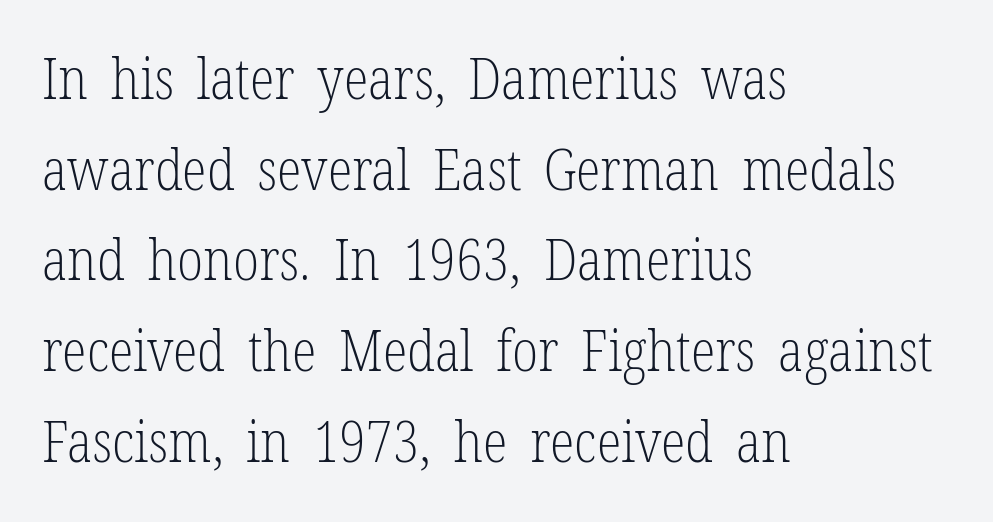
The image shows 57 px light, condensed serif type, upright; set left-aligned, normal line spacing (1.59x), normal letter spacing, not underlined; low stroke contrast and a medium x-height.
